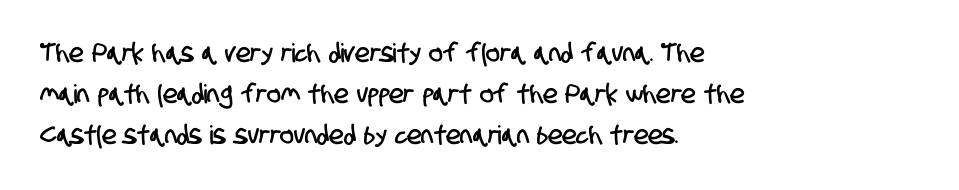
Q: Is the text underlined? A: No.
Q: How is the paragraph aligned? A: Left-aligned.
Q: Is the spacing between letters normal or unusually wide? A: Normal.
Q: Is the spacing between lines tight, normal or loose? A: Normal.
